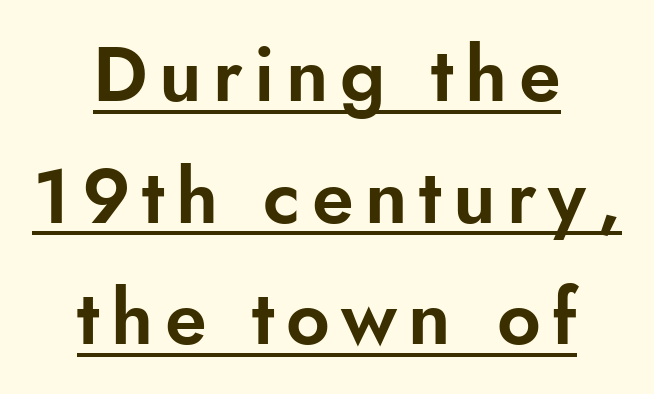
{"serif": "no", "italic": "no", "width": "normal", "stroke_contrast": "low", "x_height": "small", "monospaced": "no", "underline": "yes", "align": "center", "line_spacing": "normal", "line_spacing_ratio": 1.6, "glyph_px": 76}
